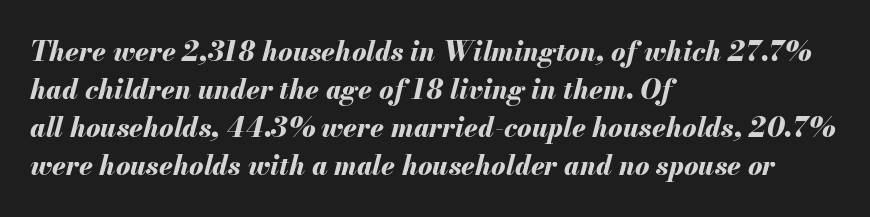
Q: Is the text bold? A: Yes.
Q: Is the text italic (slanted)? A: Yes, it leans right by about 13 degrees.
Q: Is the text underlined? A: No.
Q: How is the paragraph aligned? A: Left-aligned.
Q: Is the spacing between letters normal or unusually wide? A: Normal.
Q: Is the spacing between lines tight, normal or loose? A: Normal.
